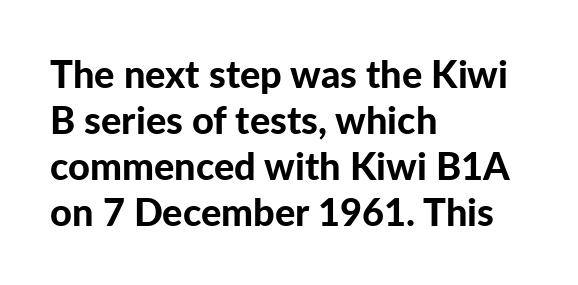
{"serif": "no", "italic": "no", "bold": "yes", "weight": "bold", "width": "normal", "stroke_contrast": "low", "x_height": "medium", "monospaced": "no", "underline": "no", "align": "left", "line_spacing_ratio": 1.21, "letter_spacing": "normal", "letter_spacing_em": 0.0, "glyph_px": 38}
